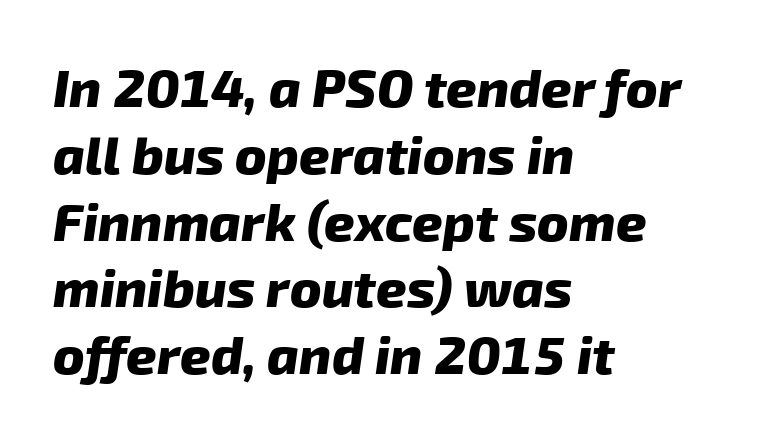
Q: Is the text bold? A: Yes.
Q: Is the typeface a serif or a sans-serif typeface? A: Sans-serif.
Q: Is the text underlined? A: No.
Q: How is the paragraph aligned? A: Left-aligned.
Q: Is the spacing between letters normal or unusually wide? A: Normal.
Q: Is the spacing between lines tight, normal or loose? A: Normal.
Q: Width (condensed, normal, or wide)? A: Normal.
Q: Stroke contrast? A: Low.
Q: x-height? A: Medium.
Q: Monospaced? A: No.
